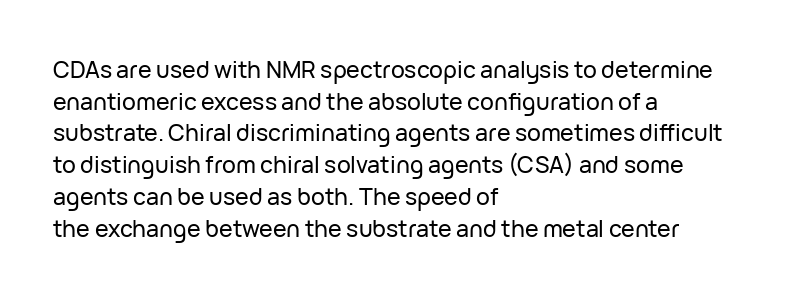
{"italic": "no", "underline": "no", "align": "left", "line_spacing": "normal", "line_spacing_ratio": 1.38, "letter_spacing": "normal", "letter_spacing_em": 0.0, "glyph_px": 23}
